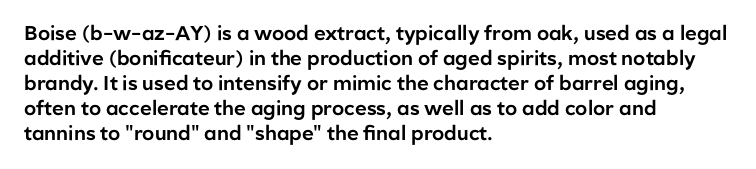
Q: Is the text italic (slanted)? A: No, it is upright.
Q: Is the text underlined? A: No.
Q: How is the paragraph aligned? A: Left-aligned.
Q: Is the spacing between letters normal or unusually wide? A: Normal.
Q: Is the spacing between lines tight, normal or loose? A: Normal.
